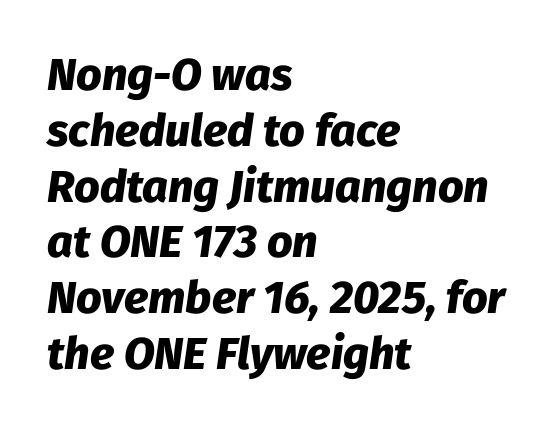
{"italic": "yes", "lean": "right", "slant_degrees": 8, "bold": "yes", "weight": "heavy", "width": "normal", "stroke_contrast": "low", "x_height": "medium", "monospaced": "no", "underline": "no", "align": "left", "line_spacing_ratio": 1.24, "letter_spacing": "normal", "letter_spacing_em": 0.0, "glyph_px": 45}
